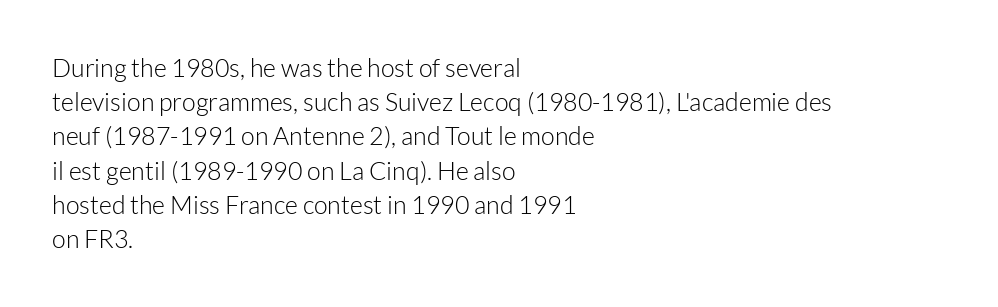
{"italic": "no", "bold": "no", "underline": "no", "align": "left", "line_spacing": "normal", "line_spacing_ratio": 1.37, "letter_spacing": "normal", "letter_spacing_em": 0.0, "glyph_px": 25}
